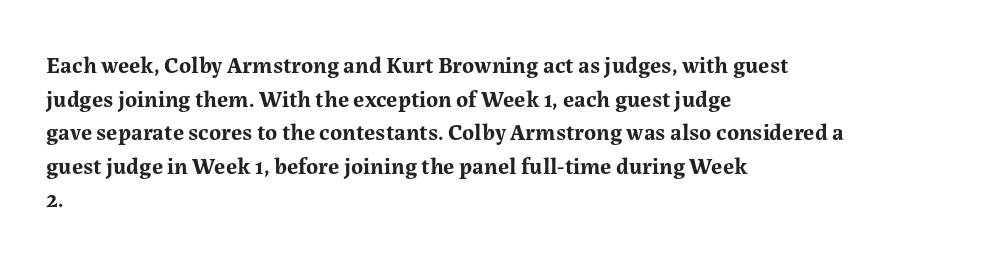
{"italic": "no", "bold": "yes", "underline": "no", "align": "left", "line_spacing": "normal", "line_spacing_ratio": 1.46, "letter_spacing": "normal", "letter_spacing_em": 0.0, "glyph_px": 23}
